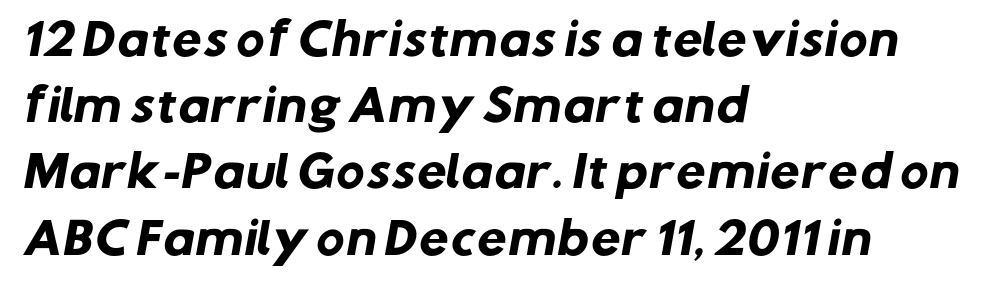
Q: Is the text bold? A: Yes.
Q: Is the typeface a serif or a sans-serif typeface? A: Sans-serif.
Q: Is the text underlined? A: No.
Q: How is the paragraph aligned? A: Left-aligned.
Q: Is the spacing between letters normal or unusually wide? A: Normal.
Q: Is the spacing between lines tight, normal or loose? A: Normal.
Q: Width (condensed, normal, or wide)? A: Normal.
Q: Stroke contrast? A: Low.
Q: x-height? A: Medium.
Q: Monospaced? A: No.
